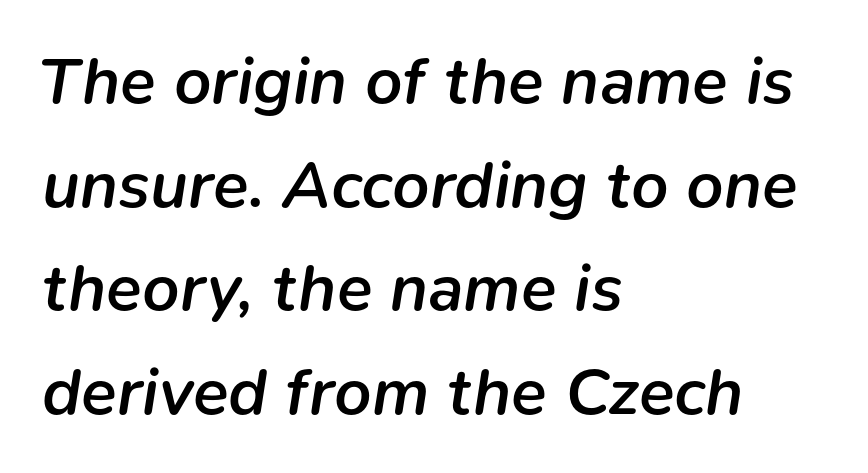
The image shows 66 px semibold type, italic (leaning right); set left-aligned, normal line spacing (1.57x), normal letter spacing, not underlined; low stroke contrast and a medium x-height.
